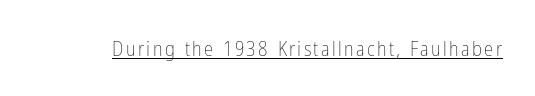
The image shows 21 px text type, upright; set underlined.
